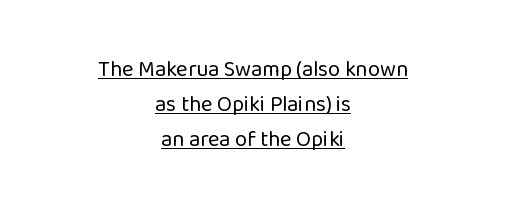
{"italic": "no", "bold": "no", "underline": "yes", "align": "center", "line_spacing": "normal", "line_spacing_ratio": 1.6, "letter_spacing": "normal", "letter_spacing_em": 0.0, "glyph_px": 22}
